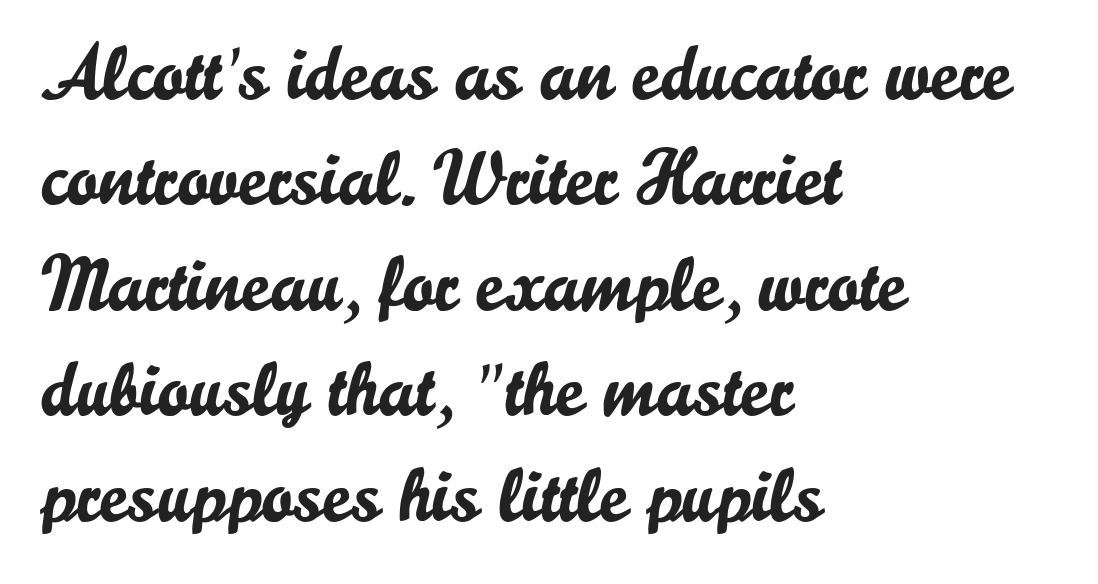
The image shows 77 px sans-serif type; set left-aligned, normal line spacing (1.37x), normal letter spacing, not underlined; low stroke contrast and a small x-height.
